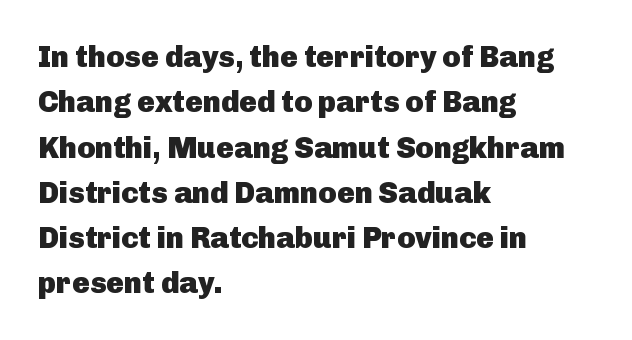
The image shows 30 px heavy sans-serif type, upright; set left-aligned, normal line spacing (1.51x), normal letter spacing, not underlined; low stroke contrast and a medium x-height.
